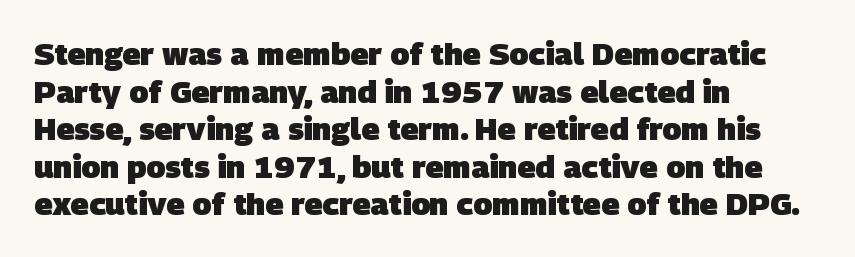
The font family rendered here belongs to the sans-serif group. Characters follow at the spacing the type designer built in. The rendering anchors every line to the left-hand side. How heavy is the stroke? Heavy — this is a bold. Letters rest on an invisible, unmarked baseline. Note the varied advance widths — an 'i' is clearly narrower than an 'm'.
